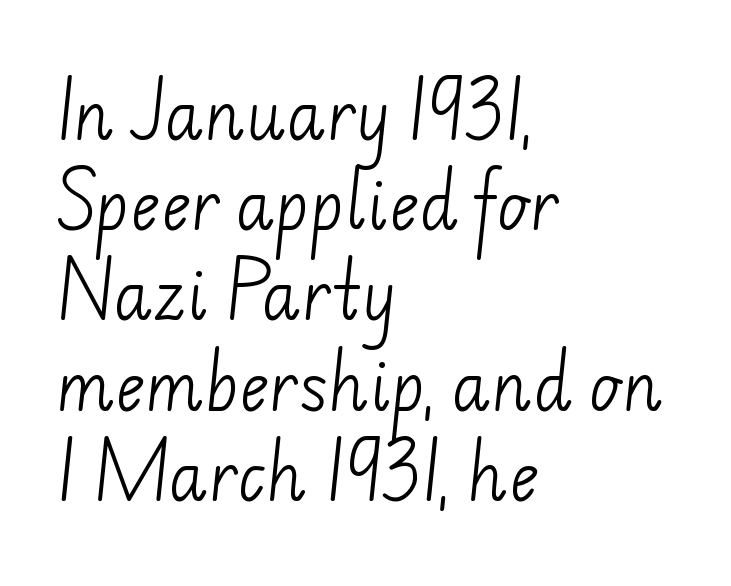
{"serif": "no", "bold": "no", "weight": "light", "width": "normal", "stroke_contrast": "low", "x_height": "small", "monospaced": "no", "underline": "no", "align": "left", "line_spacing": "normal", "line_spacing_ratio": 1.41, "letter_spacing": "normal", "letter_spacing_em": 0.0, "glyph_px": 64}
